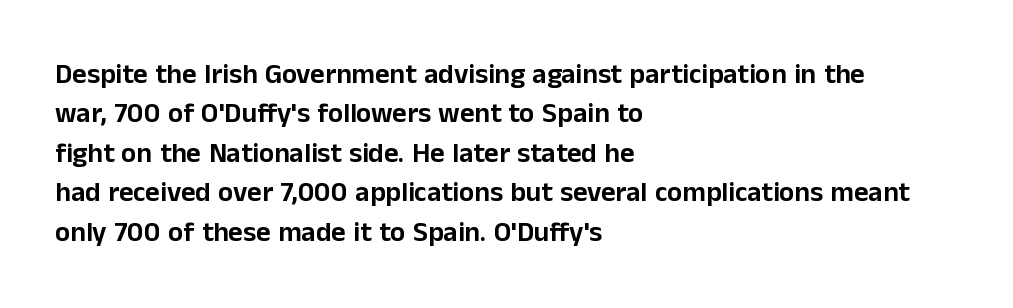
{"serif": "no", "italic": "no", "width": "normal", "stroke_contrast": "low", "x_height": "medium", "monospaced": "no", "underline": "no", "align": "left", "line_spacing": "normal", "line_spacing_ratio": 1.41, "letter_spacing": "normal", "letter_spacing_em": 0.0, "glyph_px": 28}
